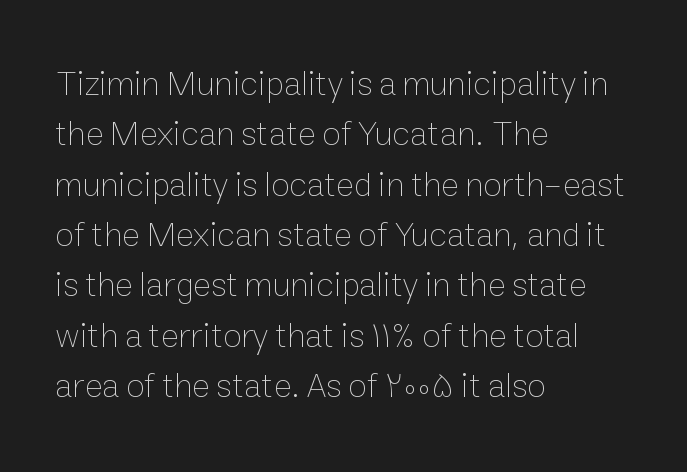
These lines are set flush left with a ragged right edge. Proportional: the letters do not fall into vertical columns. Is this a heavy cut? Hardly; it is regular or lighter. Is there much room between lines? A standard amount, neither cramped nor airy. Upright lettering throughout.
